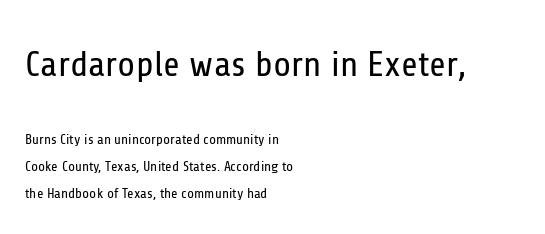
Posture: vertical. No letter is thick-stroked: the sample isn't bold. These lines stand farther apart than default settings would place them. Students, note that the glyphs here touch the page at normal intervals.
